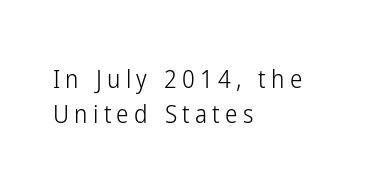
Notice how the stems are strictly vertical — no italics here. The typesetter chose a ragged-right arrangement here. On a weight scale, this lands at 450 or below. Anything drawn beneath the words? Only blank space.
